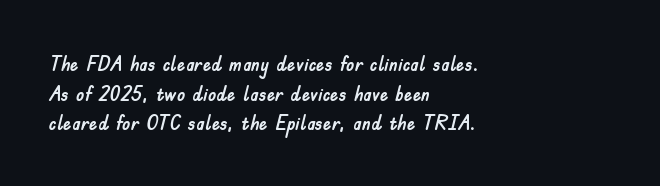
{"underline": "no", "align": "left", "line_spacing": "normal", "line_spacing_ratio": 1.41, "letter_spacing": "normal", "letter_spacing_em": 0.0, "glyph_px": 21}
